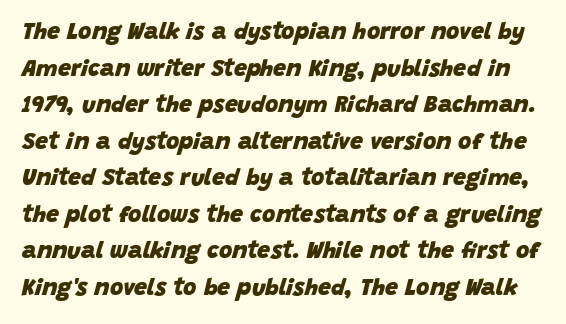
It's the slanting kind of type. Students, observe: this is what conventionally led text looks like. This rendering features lettering with no underline. What weight is shown? A full bold with thick strokes. This sample uses plain, unmodified letter spacing.
